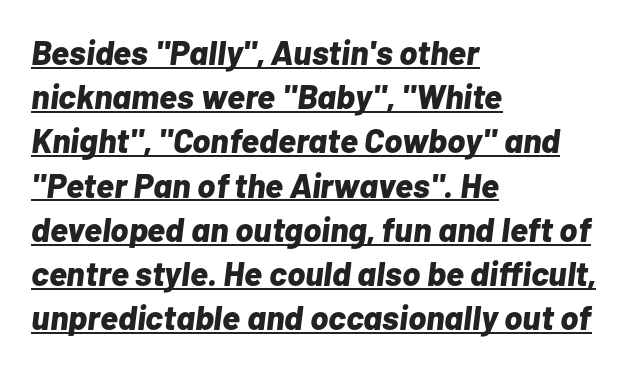
Q: Is the text bold? A: Yes.
Q: Is the text italic (slanted)? A: Yes, it leans right by about 7 degrees.
Q: Is the text underlined? A: Yes.
Q: How is the paragraph aligned? A: Left-aligned.
Q: Is the spacing between letters normal or unusually wide? A: Normal.
Q: Is the spacing between lines tight, normal or loose? A: Normal.
Q: Width (condensed, normal, or wide)? A: Normal.
Q: Stroke contrast? A: Low.
Q: x-height? A: Medium.
Q: Monospaced? A: No.
